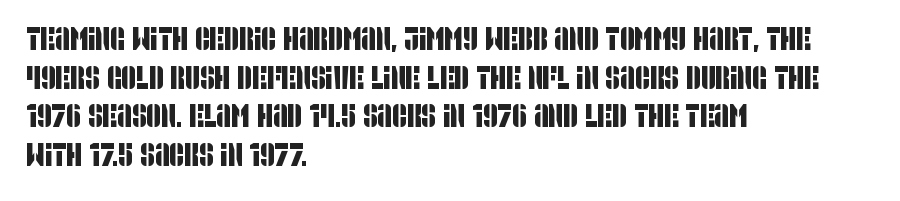
Q: Is the typeface a serif or a sans-serif typeface? A: Sans-serif.
Q: Is the text underlined? A: No.
Q: How is the paragraph aligned? A: Left-aligned.
Q: Is the spacing between letters normal or unusually wide? A: Normal.
Q: Width (condensed, normal, or wide)? A: Condensed.
Q: Stroke contrast? A: Low.
Q: x-height? A: Large.
Q: Monospaced? A: No.
